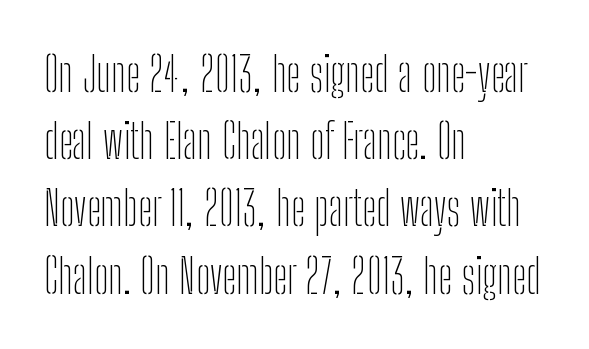
Spacing verdict: proportional, widths tailored to each character. The face used here is rendered with its standard letterfit. Classification — sans serif. On a weight scale, this lands at 450 or below. Evenly set lines give the paragraph a standard silhouette.
